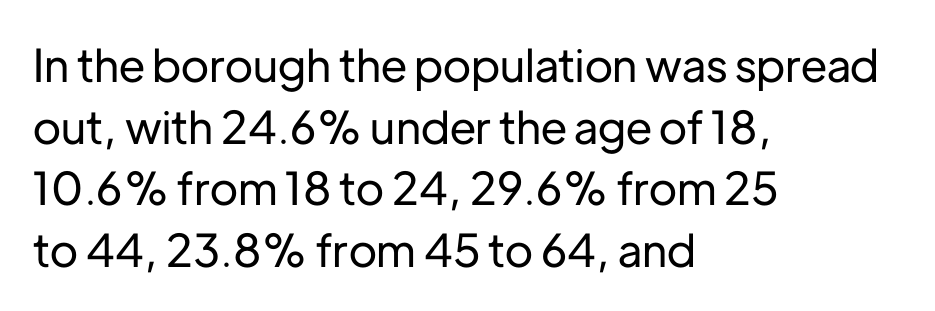
The image shows 45 px sans-serif type, upright; set left-aligned, normal line spacing (1.37x), normal letter spacing, not underlined; low stroke contrast and a medium x-height.
